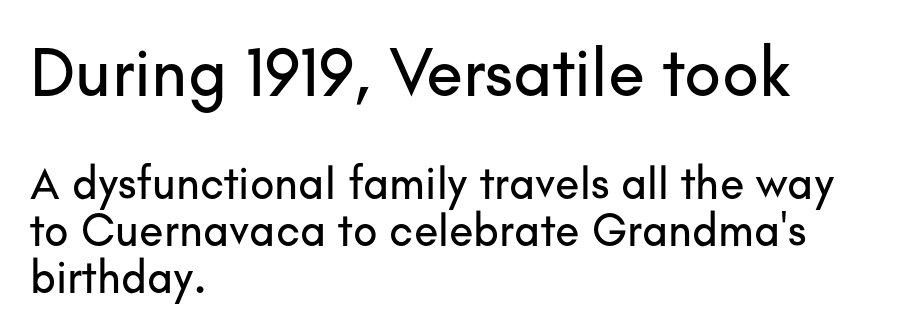
Upright lettering throughout. Has an underline been added? It has not. The paragraph shown leans on its left margin. Check where the strokes stop: nothing finishes them off — pure sans. Line spacing here is tight. A student would notice the top passage is typeset larger than what follows.
